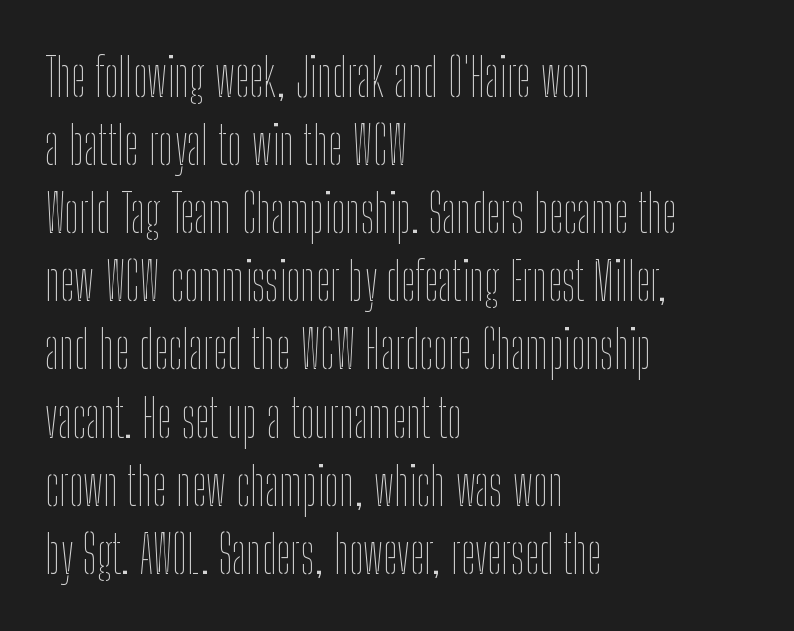
The typography opts for an upright posture over an oblique one. Glance below the letters and you will spot only blank space. What stands out about the letter spacing? Nothing — it is the standard amount. The passage is arranged the way most books set body copy — flush left.
